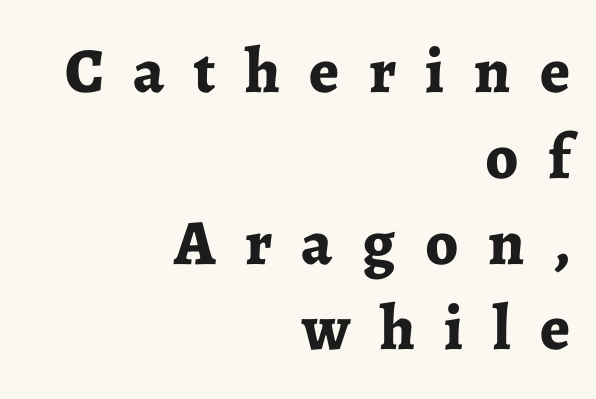
Q: Is the text bold? A: Yes.
Q: Is the text italic (slanted)? A: No, it is upright.
Q: Is the typeface a serif or a sans-serif typeface? A: Serif.
Q: Is the text underlined? A: No.
Q: How is the paragraph aligned? A: Right-aligned.
Q: Is the spacing between letters normal or unusually wide? A: Unusually wide.
Q: Is the spacing between lines tight, normal or loose? A: Normal.
Q: Width (condensed, normal, or wide)? A: Normal.
Q: Stroke contrast? A: Low.
Q: x-height? A: Medium.
Q: Monospaced? A: No.
